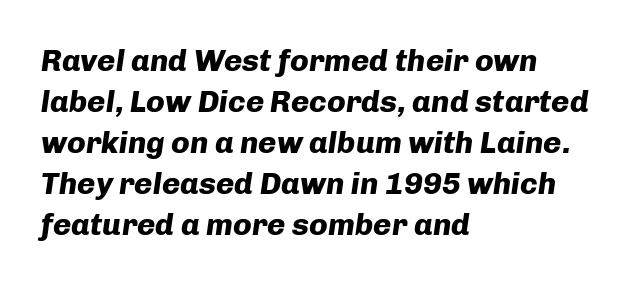
{"italic": "yes", "lean": "right", "slant_degrees": 8, "bold": "yes", "weight": "heavy", "width": "normal", "stroke_contrast": "low", "x_height": "medium", "monospaced": "no", "underline": "no", "align": "left", "line_spacing": "normal", "line_spacing_ratio": 1.32, "letter_spacing": "normal", "letter_spacing_em": 0.0, "glyph_px": 31}
